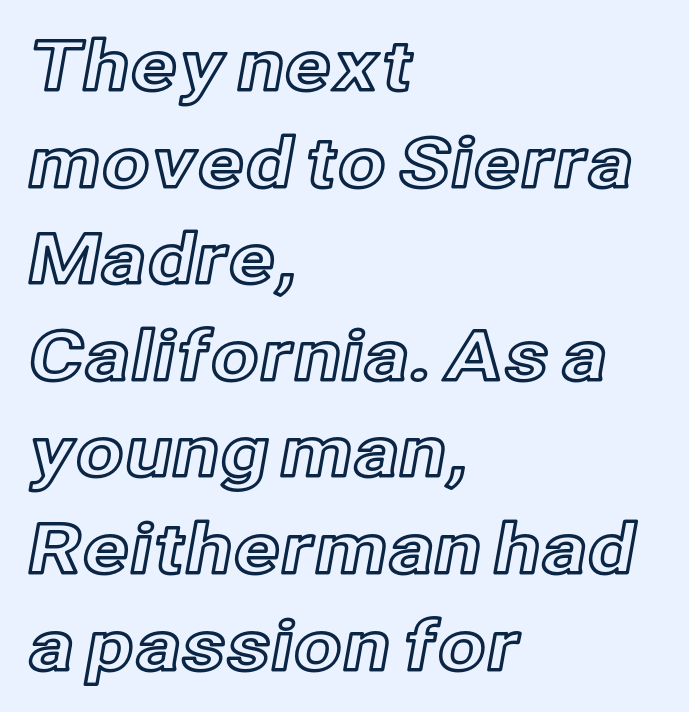
The image shows 69 px text type; set left-aligned, normal line spacing (1.4x), normal letter spacing, not underlined; a medium x-height.
